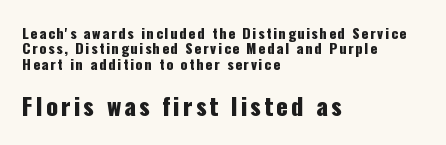
The image shows 24 px text type, upright; set left-aligned, tight line spacing (1.09x), not underlined; the second (bottom) block is 1.71x larger.
